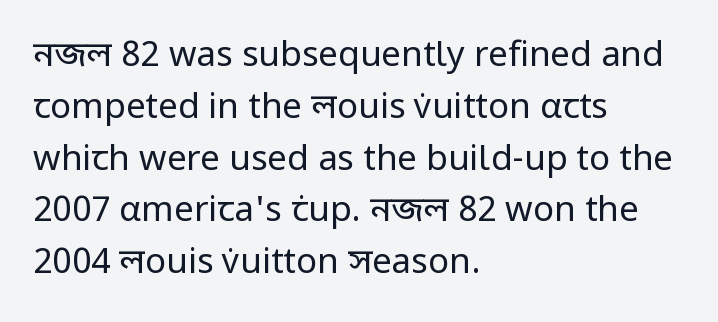
Type without underlining. Think of a printed novel: that variable character pitch is what you see here. Nope, not italic — everything's standing straight. The rendering anchors every line to the left-hand side. The font family rendered here belongs to the sans-serif group. The passage shown stacks its lines at a standard gap.
